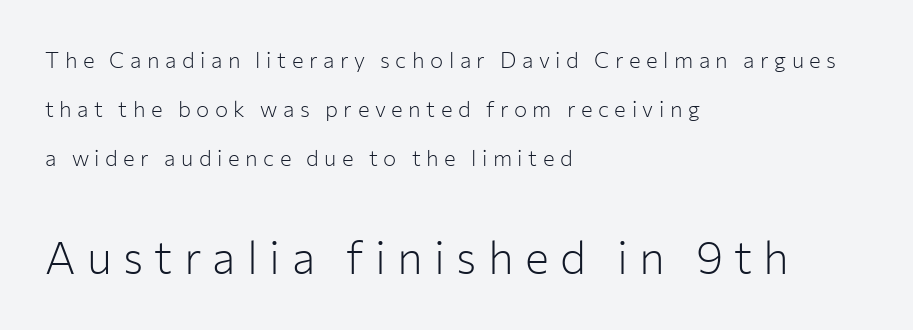
The image shows 45 px light sans-serif type, upright; set left-aligned, loose line spacing (2.23x), unusually wide letter spacing (+0.25 em), not underlined; the second (bottom) block is 2.05x larger; low stroke contrast and a medium x-height.
